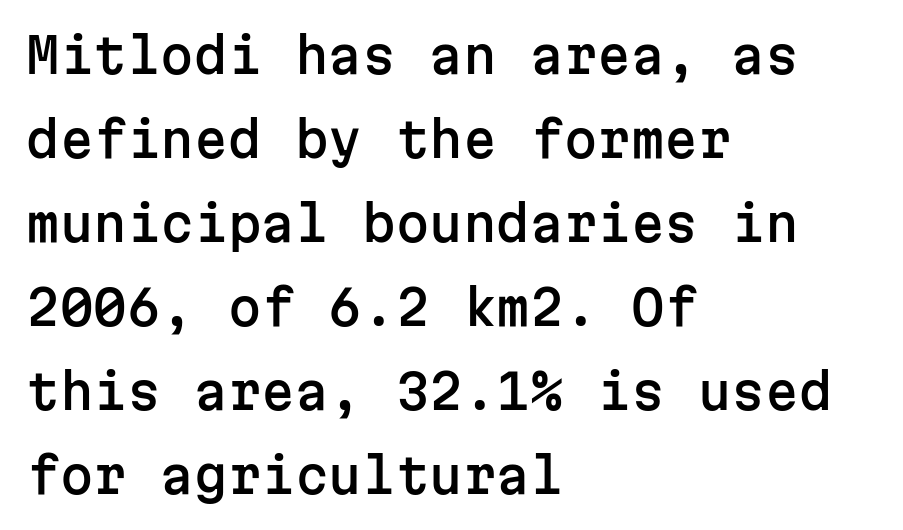
Q: Is the text italic (slanted)? A: No, it is upright.
Q: Is the typeface a serif or a sans-serif typeface? A: Sans-serif.
Q: Is the text underlined? A: No.
Q: How is the paragraph aligned? A: Left-aligned.
Q: Is the spacing between letters normal or unusually wide? A: Normal.
Q: Width (condensed, normal, or wide)? A: Normal.
Q: Stroke contrast? A: Low.
Q: x-height? A: Medium.
Q: Monospaced? A: Yes.
